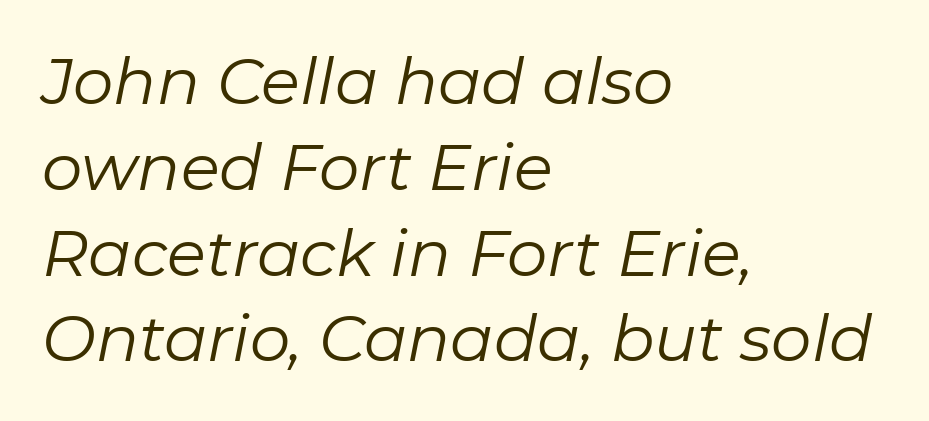
{"italic": "yes", "lean": "right", "slant_degrees": 11, "bold": "no", "weight": "regular", "width": "normal", "stroke_contrast": "low", "x_height": "medium", "monospaced": "no", "underline": "no", "align": "left", "line_spacing": "normal", "line_spacing_ratio": 1.34, "letter_spacing": "normal", "letter_spacing_em": 0.0, "glyph_px": 64}
